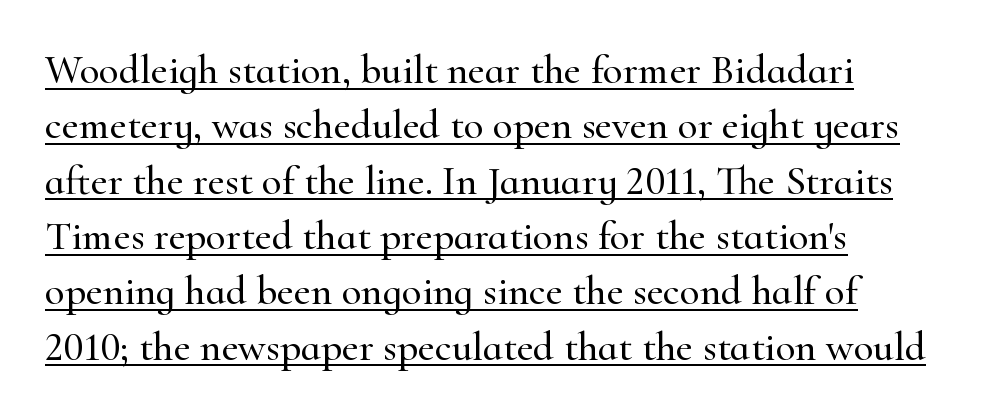
{"serif": "yes", "italic": "no", "width": "normal", "stroke_contrast": "high", "x_height": "small", "monospaced": "no", "underline": "yes", "align": "left", "line_spacing": "normal", "line_spacing_ratio": 1.35, "letter_spacing": "normal", "letter_spacing_em": 0.0, "glyph_px": 41}
